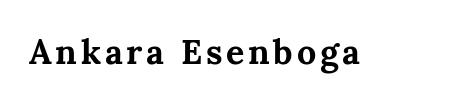
Each glyph is drawn with heavy, bold strokes. Is this a fixed-width face? No — the glyphs have proportional, varying widths. The letters stand upright; this is a roman face. A typesetter would label this face a serif.
